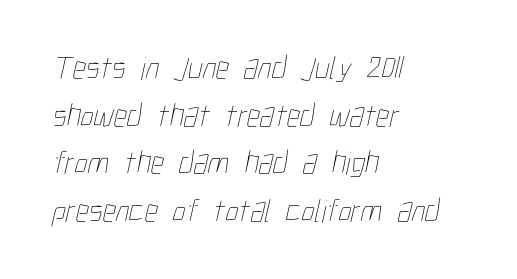
The image shows 33 px thin, condensed type; set left-aligned, normal line spacing (1.44x), normal letter spacing, not underlined; low stroke contrast and a medium x-height.
